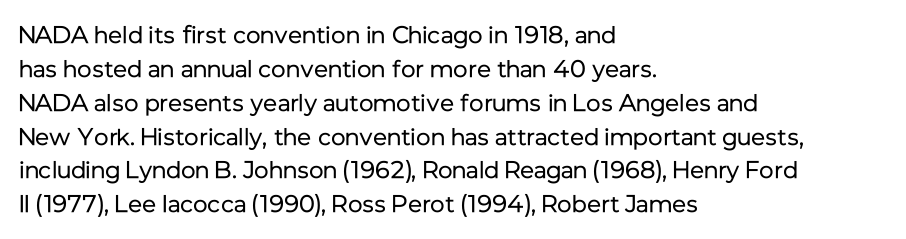
{"italic": "no", "bold": "no", "underline": "no", "align": "left", "line_spacing": "normal", "line_spacing_ratio": 1.41, "letter_spacing": "normal", "letter_spacing_em": 0.0, "glyph_px": 24}
